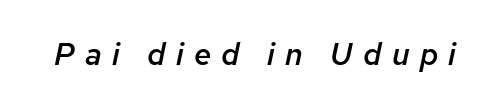
The letters are slanted; this is an italic face. In terms of weight, the rendering is demibold, just under bold. Do the characters align in a grid? No, the font is proportional. The horizontal fit of the characters is loose and conspicuously gappy.
